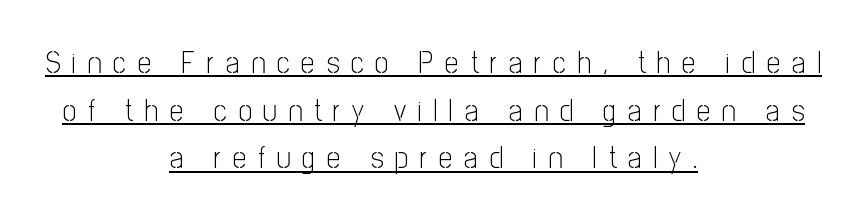
Q: Is the text bold? A: No.
Q: Is the text italic (slanted)? A: No, it is upright.
Q: Is the typeface a serif or a sans-serif typeface? A: Sans-serif.
Q: Is the text underlined? A: Yes.
Q: How is the paragraph aligned? A: Centered.
Q: Is the spacing between letters normal or unusually wide? A: Unusually wide.
Q: Is the spacing between lines tight, normal or loose? A: Normal.
Q: Width (condensed, normal, or wide)? A: Condensed.
Q: Stroke contrast? A: Low.
Q: x-height? A: Medium.
Q: Monospaced? A: No.
